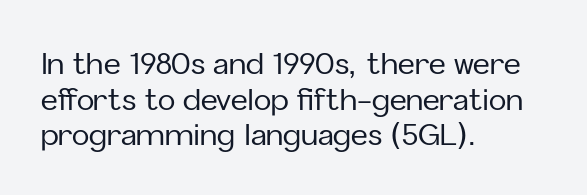
Leftover space on each line is placed entirely after the last word. A sans-serif font was chosen for this passage. Plain, unruled lines of type. The rendering uses natural spacing where letterforms have individual widths. This is the regular roman posture of the typeface.
